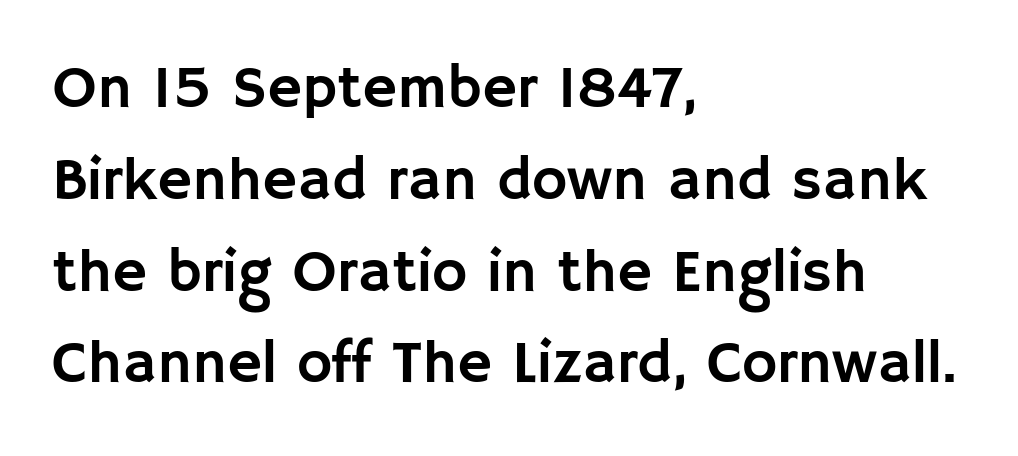
The image shows 60 px sans-serif type, upright; set left-aligned, normal line spacing (1.53x), normal letter spacing, not underlined; low stroke contrast and a large x-height.
